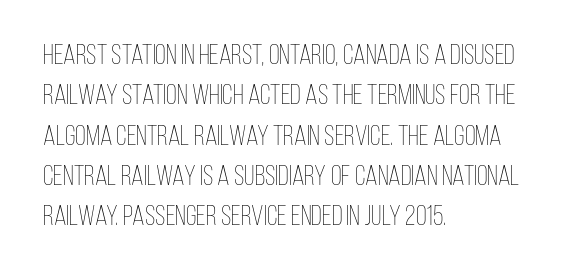
The image shows 28 px thin, condensed type, upright; set left-aligned, normal line spacing (1.44x), normal letter spacing, not underlined; low stroke contrast and a large x-height.
